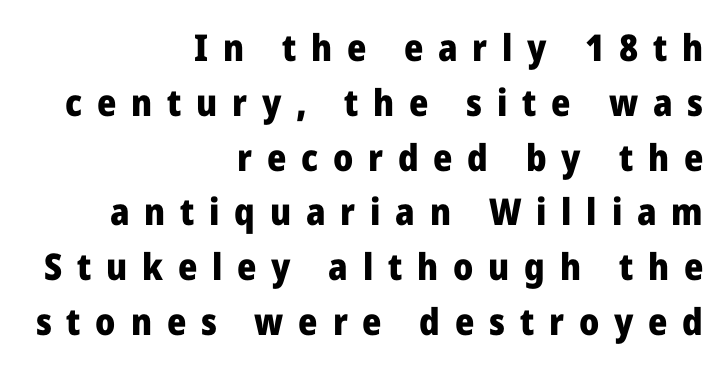
The image shows 37 px heavy sans-serif type, upright; set right-aligned, normal line spacing (1.48x), unusually wide letter spacing (+0.4 em), not underlined; low stroke contrast and a medium x-height.
